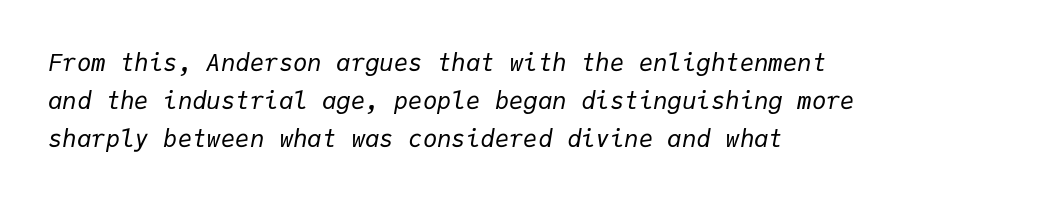
Q: Is the text bold? A: No.
Q: Is the text italic (slanted)? A: Yes, it leans right by about 9 degrees.
Q: Is the text underlined? A: No.
Q: How is the paragraph aligned? A: Left-aligned.
Q: Is the spacing between letters normal or unusually wide? A: Normal.
Q: Is the spacing between lines tight, normal or loose? A: Normal.
